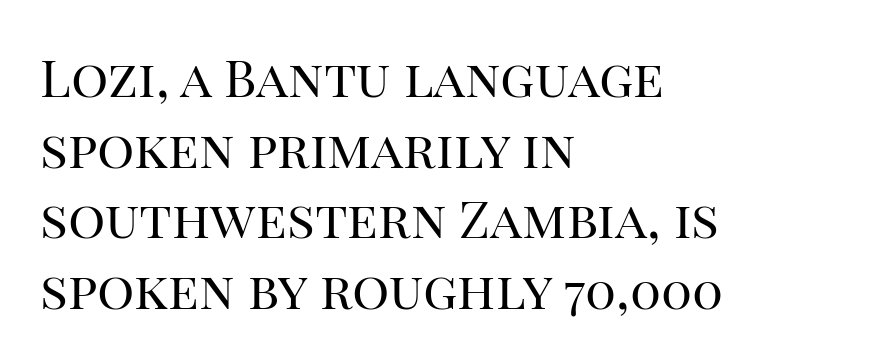
Q: Is the text bold? A: No.
Q: Is the text italic (slanted)? A: No, it is upright.
Q: Is the typeface a serif or a sans-serif typeface? A: Serif.
Q: Is the text underlined? A: No.
Q: How is the paragraph aligned? A: Left-aligned.
Q: Is the spacing between letters normal or unusually wide? A: Normal.
Q: Is the spacing between lines tight, normal or loose? A: Normal.
Q: Width (condensed, normal, or wide)? A: Normal.
Q: Stroke contrast? A: High.
Q: x-height? A: Large.
Q: Monospaced? A: No.
